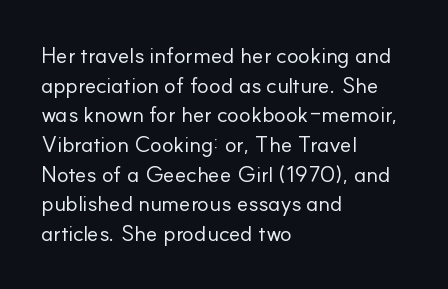
The image shows 22 px text type, upright; set left-aligned, normal line spacing (1.35x), normal letter spacing, not underlined.
